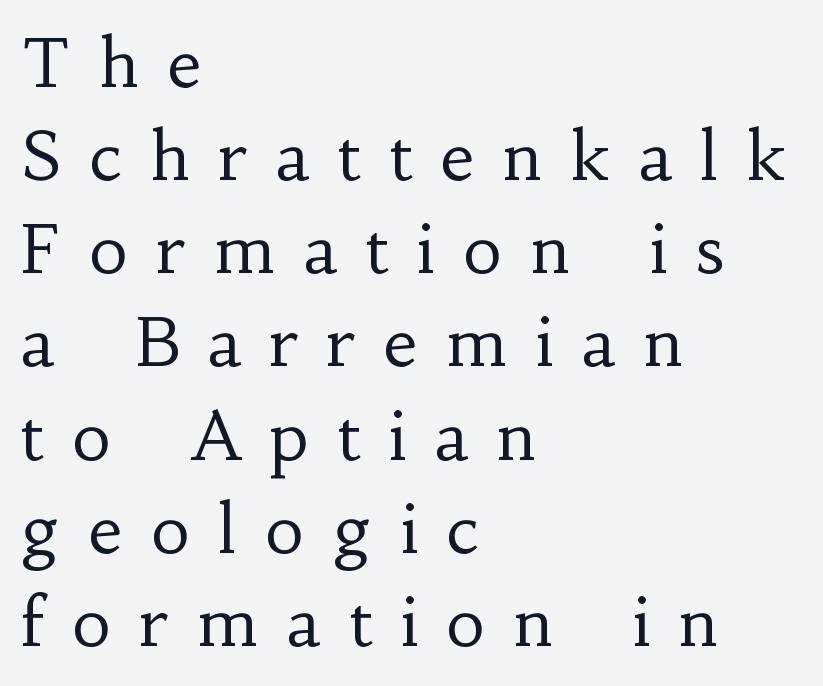
{"serif": "yes", "italic": "no", "bold": "no", "weight": "regular", "width": "normal", "stroke_contrast": "low", "x_height": "small", "monospaced": "no", "underline": "no", "align": "left", "line_spacing": "normal", "line_spacing_ratio": 1.39, "letter_spacing": "wide", "letter_spacing_em": 0.43, "glyph_px": 67}
